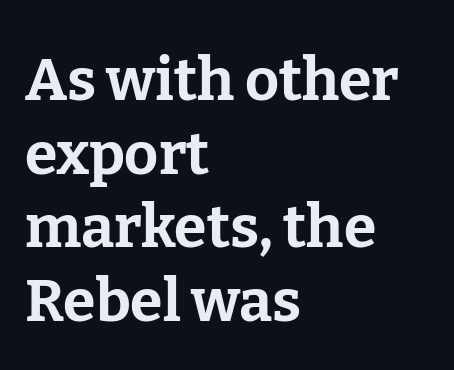
{"serif": "yes", "italic": "no", "bold": "yes", "weight": "bold", "width": "normal", "stroke_contrast": "low", "x_height": "medium", "monospaced": "no", "underline": "no", "align": "left", "line_spacing": "normal", "line_spacing_ratio": 1.25, "letter_spacing": "normal", "letter_spacing_em": 0.0, "glyph_px": 59}
